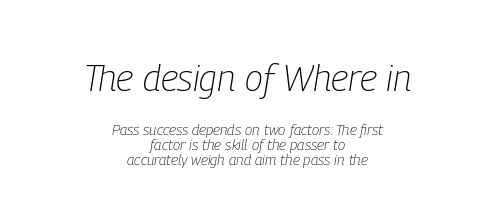
{"italic": "yes", "lean": "right", "slant_degrees": 9, "bold": "no", "weight": "light", "width": "condensed", "stroke_contrast": "low", "x_height": "medium", "monospaced": "no", "underline": "no", "align": "center", "line_spacing": "tight", "line_spacing_ratio": 0.97, "letter_spacing": "normal", "letter_spacing_em": 0.0, "larger_block": "first", "size_ratio": 2.47, "glyph_px": 37}
